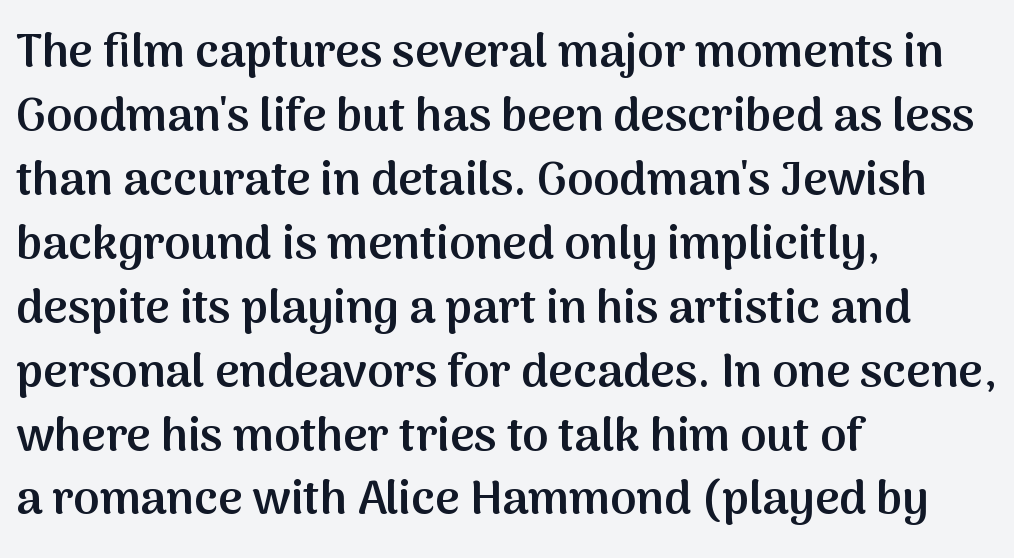
Do the letters lean? They stand straight. Nobody drew a line under any word here. Each line starts at the same left margin while the right side varies. The rendering uses a semibold face; strokes are thickened but not to full bold. How would I describe the line gaps? Plain and ordinary.
